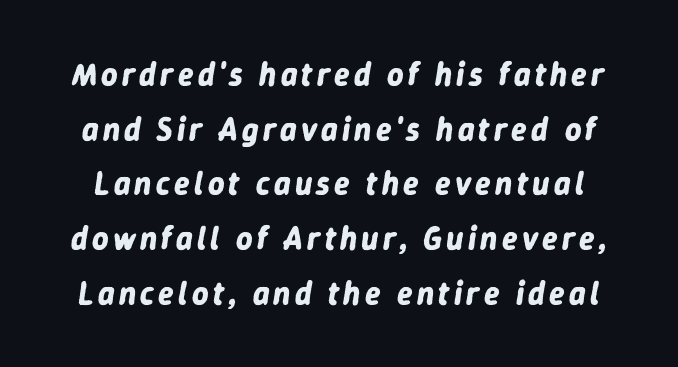
Notice how thick the strokes are: this is what a full bold looks like. The gap between lines stays unmarked. Would a proofreader flag this as italicized? Yes. Is this a fixed-width face? No — the glyphs have proportional, varying widths.
